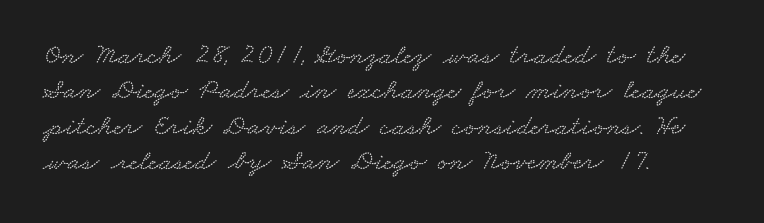
The specimen omits any rule beneath the text block's lines. Compared with typical body copy, the letter spacing here is the same. Each line starts at the same left margin while the right side varies. The face used here is proportionally spaced, like ordinary book or web type.
